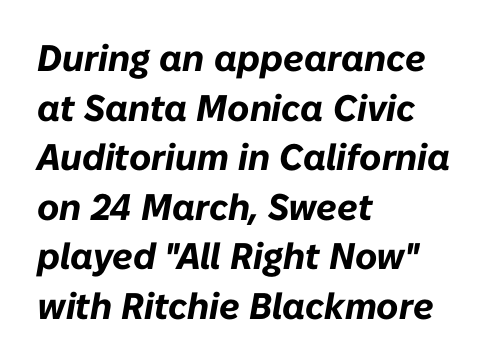
Q: Is the text bold? A: Yes.
Q: Is the text italic (slanted)? A: Yes, it leans right by about 10 degrees.
Q: Is the text underlined? A: No.
Q: How is the paragraph aligned? A: Left-aligned.
Q: Is the spacing between letters normal or unusually wide? A: Normal.
Q: Is the spacing between lines tight, normal or loose? A: Normal.
Q: Width (condensed, normal, or wide)? A: Normal.
Q: Stroke contrast? A: Low.
Q: x-height? A: Medium.
Q: Monospaced? A: No.
